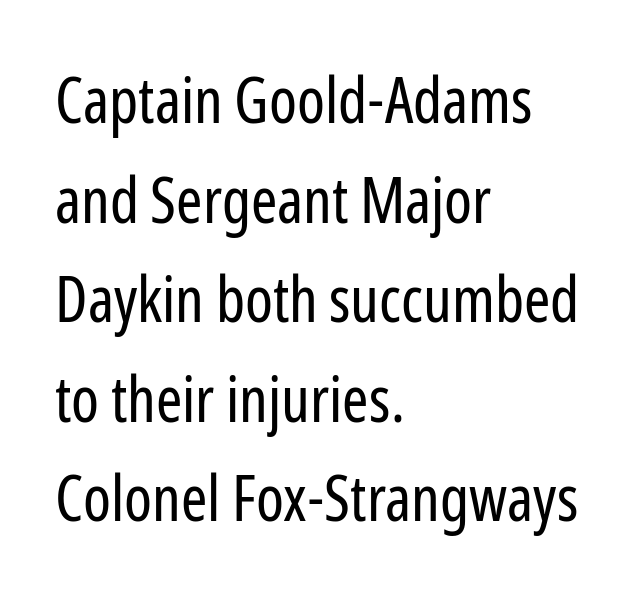
The passage shown is typed in a proportional face where columns would drift. Visually the block forms a straight wall on the left and a jagged coastline on the right. Is this a heavy cut? Hardly; it is regular or lighter. Check under the words: just untouched page. The line texture is even and compact thanks to regular tracking.
